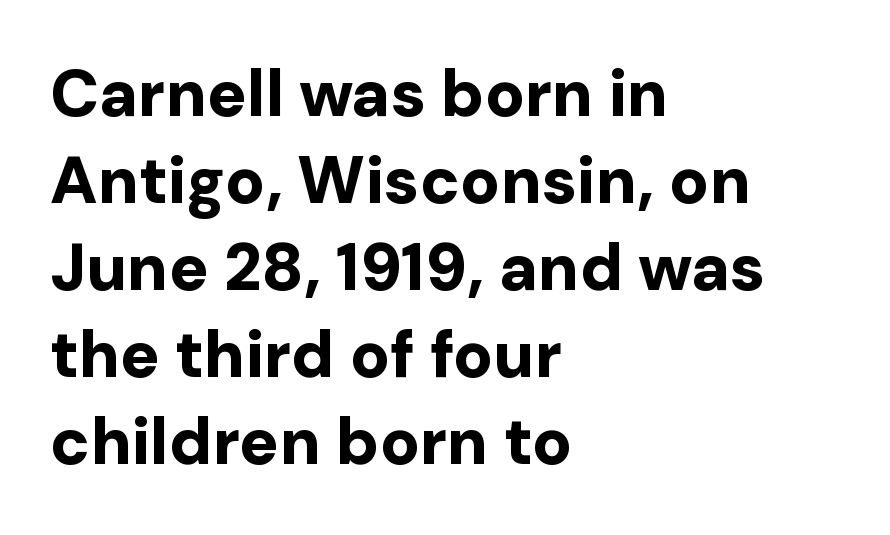
{"serif": "no", "italic": "no", "bold": "yes", "weight": "bold", "width": "normal", "stroke_contrast": "low", "x_height": "medium", "monospaced": "no", "underline": "no", "align": "left", "line_spacing": "normal", "line_spacing_ratio": 1.32, "letter_spacing": "normal", "letter_spacing_em": 0.0, "glyph_px": 66}
